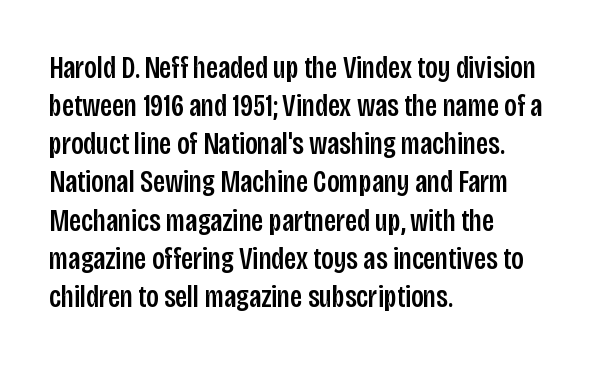
{"serif": "no", "italic": "no", "width": "condensed", "stroke_contrast": "low", "x_height": "large", "monospaced": "no", "underline": "no", "align": "left", "line_spacing_ratio": 1.23, "letter_spacing": "normal", "letter_spacing_em": 0.0, "glyph_px": 31}
